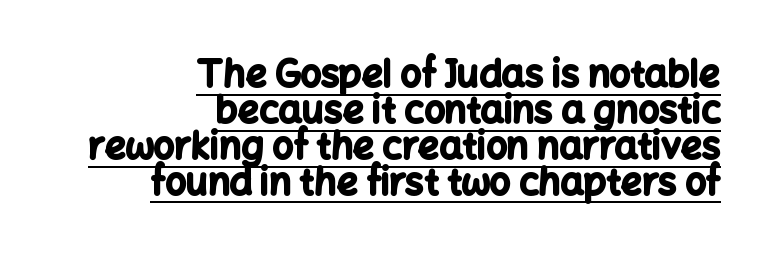
Q: Is the text bold? A: Yes.
Q: Is the text italic (slanted)? A: No, it is upright.
Q: Is the typeface a serif or a sans-serif typeface? A: Sans-serif.
Q: Is the text underlined? A: Yes.
Q: How is the paragraph aligned? A: Right-aligned.
Q: Is the spacing between letters normal or unusually wide? A: Normal.
Q: Is the spacing between lines tight, normal or loose? A: Tight.
Q: Width (condensed, normal, or wide)? A: Normal.
Q: Stroke contrast? A: Low.
Q: x-height? A: Medium.
Q: Monospaced? A: No.
